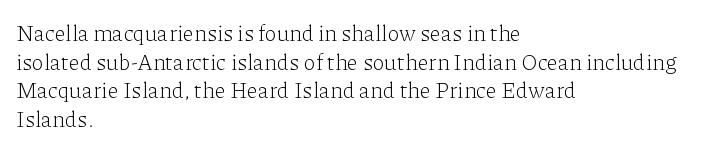
Check the space under the baseline: it is left empty. Characters follow at the spacing the type designer built in. These glyphs show unthickened strokes, regular width or finer. This is the regular roman posture of the typeface. A typesetter would call this leading conventional body-copy spacing. The compositor pushed each line to the left boundary.
